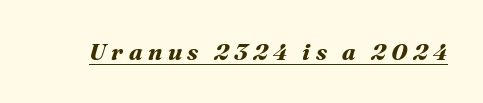
The image shows 24 px bold type; set unusually wide letter spacing (+0.23 em), underlined.
